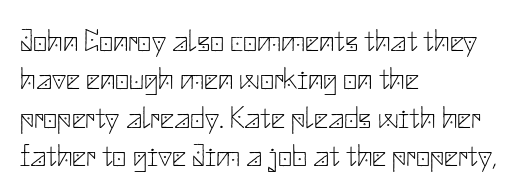
The image shows 31 px thin sans-serif type, upright; set left-aligned, line spacing 1.24x, normal letter spacing, not underlined; low stroke contrast and a small x-height.
